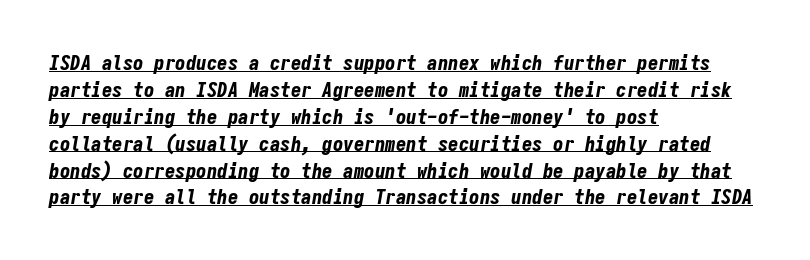
{"italic": "yes", "lean": "right", "slant_degrees": 9, "bold": "yes", "underline": "yes", "align": "left", "line_spacing": "normal", "line_spacing_ratio": 1.28, "letter_spacing": "normal", "letter_spacing_em": 0.0, "glyph_px": 21}
